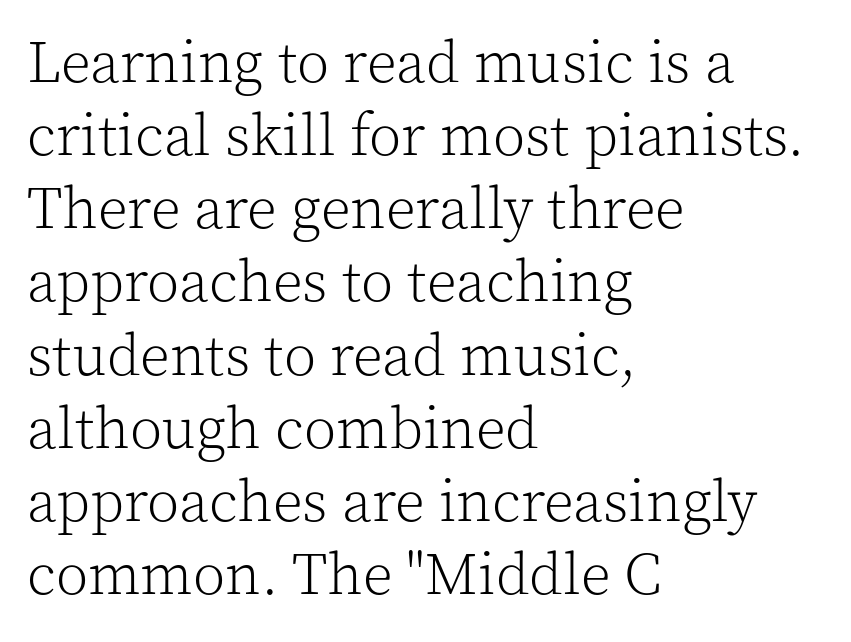
Q: Is the text bold? A: No.
Q: Is the text italic (slanted)? A: No, it is upright.
Q: Is the typeface a serif or a sans-serif typeface? A: Serif.
Q: Is the text underlined? A: No.
Q: How is the paragraph aligned? A: Left-aligned.
Q: Is the spacing between letters normal or unusually wide? A: Normal.
Q: Width (condensed, normal, or wide)? A: Normal.
Q: x-height? A: Medium.
Q: Monospaced? A: No.
